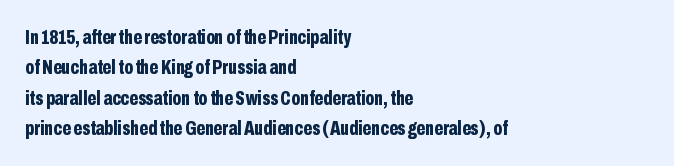
{"italic": "no", "bold": "yes", "underline": "no", "align": "left", "line_spacing": "normal", "line_spacing_ratio": 1.45, "letter_spacing": "normal", "letter_spacing_em": 0.0, "glyph_px": 21}
